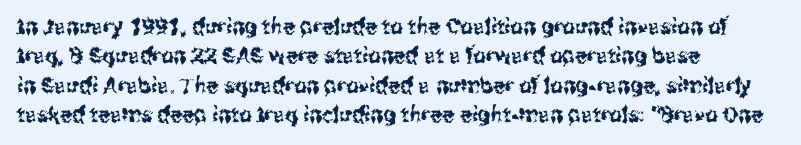
{"italic": "no", "underline": "no", "align": "left", "line_spacing": "normal", "line_spacing_ratio": 1.33, "letter_spacing": "normal", "letter_spacing_em": 0.0, "glyph_px": 22}
